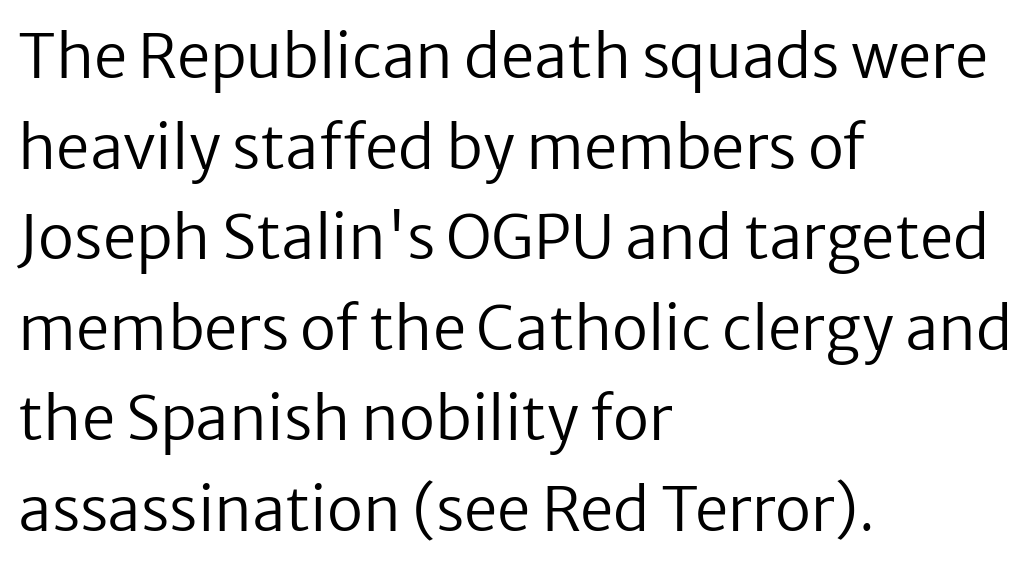
Q: Is the text bold? A: No.
Q: Is the text italic (slanted)? A: No, it is upright.
Q: Is the typeface a serif or a sans-serif typeface? A: Sans-serif.
Q: Is the text underlined? A: No.
Q: How is the paragraph aligned? A: Left-aligned.
Q: Is the spacing between letters normal or unusually wide? A: Normal.
Q: Is the spacing between lines tight, normal or loose? A: Normal.
Q: Width (condensed, normal, or wide)? A: Normal.
Q: Stroke contrast? A: Low.
Q: x-height? A: Medium.
Q: Monospaced? A: No.
